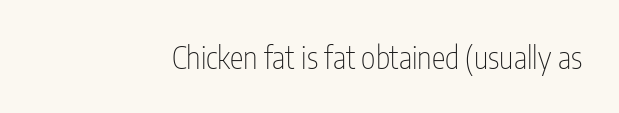
{"serif": "no", "italic": "no", "bold": "no", "weight": "thin", "width": "condensed", "stroke_contrast": "low", "x_height": "medium", "monospaced": "no", "underline": "no", "letter_spacing": "normal", "letter_spacing_em": 0.0, "glyph_px": 31}
